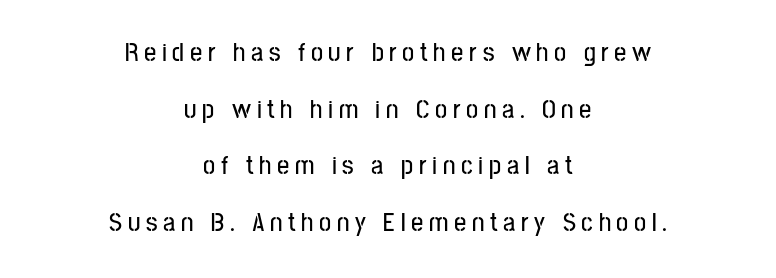
Q: Is the text italic (slanted)? A: No, it is upright.
Q: Is the text underlined? A: No.
Q: How is the paragraph aligned? A: Centered.
Q: Is the spacing between letters normal or unusually wide? A: Unusually wide.
Q: Is the spacing between lines tight, normal or loose? A: Loose.
